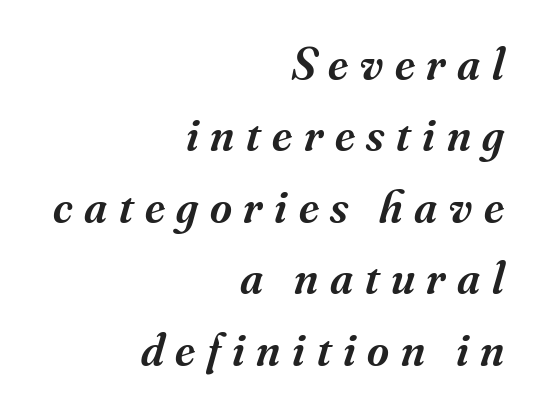
{"serif": "yes", "italic": "yes", "lean": "right", "slant_degrees": 16, "bold": "semi", "weight": "semibold", "width": "normal", "stroke_contrast": "medium", "x_height": "small", "monospaced": "no", "underline": "no", "align": "right", "line_spacing": "normal", "line_spacing_ratio": 1.52, "letter_spacing": "wide", "letter_spacing_em": 0.25, "glyph_px": 47}
